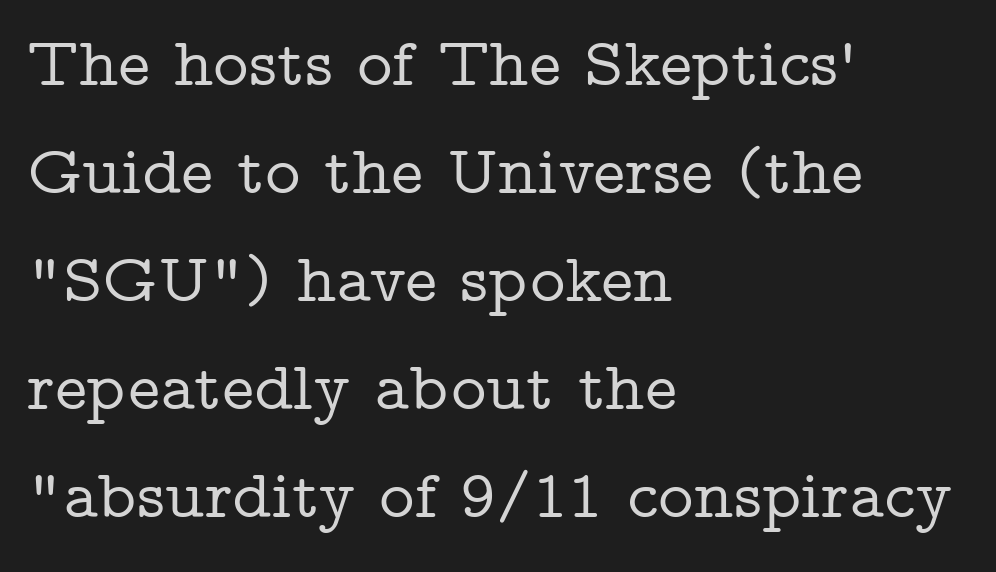
The image shows 68 px wide serif type, upright; set left-aligned, normal line spacing (1.59x), normal letter spacing, not underlined; low stroke contrast and a medium x-height.
